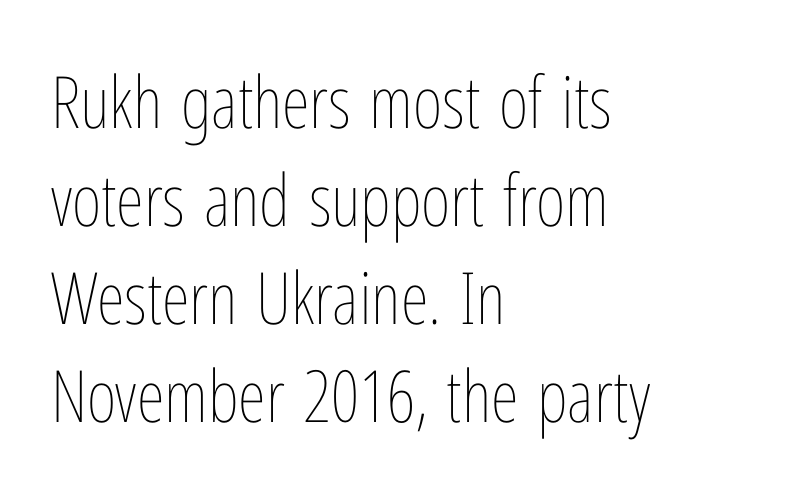
The image shows 72 px thin, condensed type, upright; set left-aligned, normal line spacing (1.36x), normal letter spacing, not underlined; low stroke contrast and a medium x-height.
